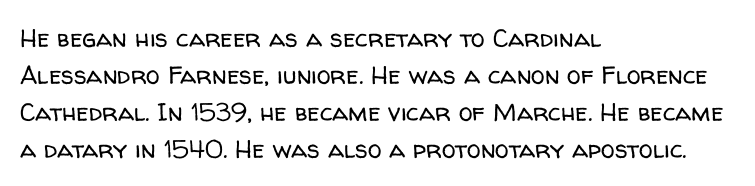
A typesetter would call this leading conventional body-copy spacing. Descender tails drop into unmarked territory. Visually the block forms a straight wall on the left and a jagged coastline on the right. Do the letters lean? They stand straight.
